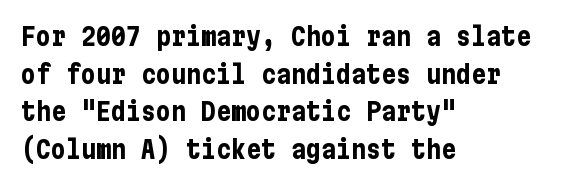
Students, note that the glyphs here touch the page at normal intervals. The vertical gap from one line to the next is medium. The lettering stays uniformly vertical, giving the passage a roman look. The lines are quadded left. Heft: maximum for text — a bold. Type without underlining.
